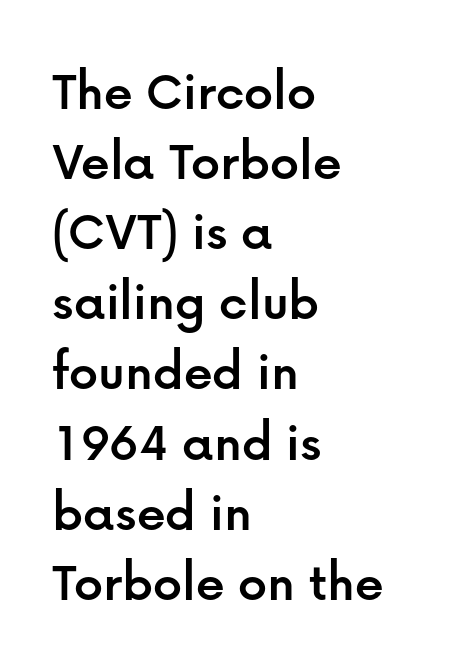
Q: Is the text italic (slanted)? A: No, it is upright.
Q: Is the typeface a serif or a sans-serif typeface? A: Sans-serif.
Q: Is the text underlined? A: No.
Q: How is the paragraph aligned? A: Left-aligned.
Q: Is the spacing between letters normal or unusually wide? A: Normal.
Q: Width (condensed, normal, or wide)? A: Normal.
Q: Stroke contrast? A: Low.
Q: x-height? A: Medium.
Q: Monospaced? A: No.
